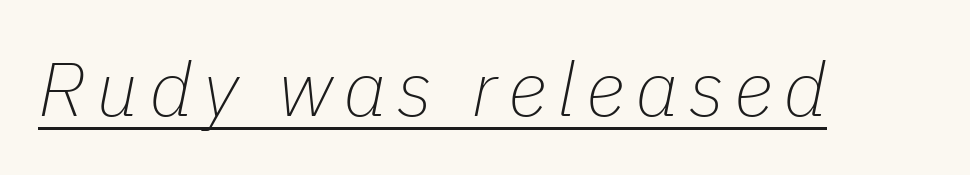
The image shows 76 px thin type, italic (leaning right); set underlined; low stroke contrast and a medium x-height.
